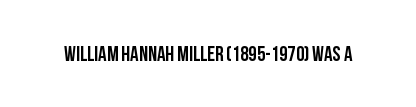
{"italic": "no", "underline": "no", "letter_spacing": "normal", "letter_spacing_em": 0.0, "glyph_px": 21}
